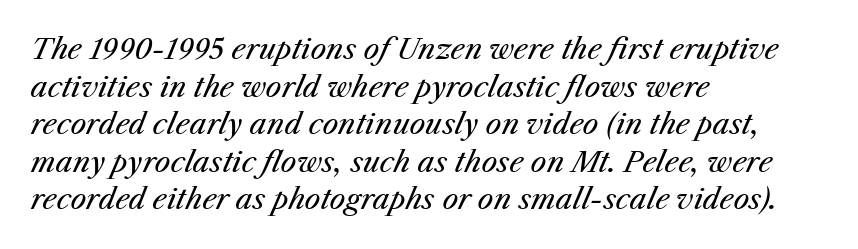
{"italic": "yes", "lean": "right", "slant_degrees": 25, "bold": "no", "weight": "regular", "width": "normal", "stroke_contrast": "medium", "x_height": "medium", "monospaced": "no", "underline": "no", "align": "left", "line_spacing": "normal", "line_spacing_ratio": 1.34, "letter_spacing": "normal", "letter_spacing_em": 0.0, "glyph_px": 28}
